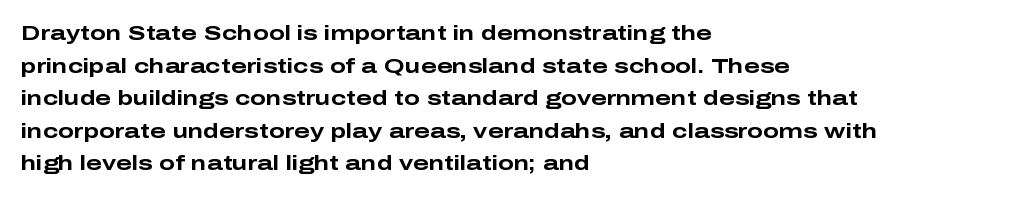
The rendering anchors every line to the left-hand side. In terms of posture, this sample is upright. This sample uses plain, unmodified letter spacing. The gap between lines stays unmarked.
